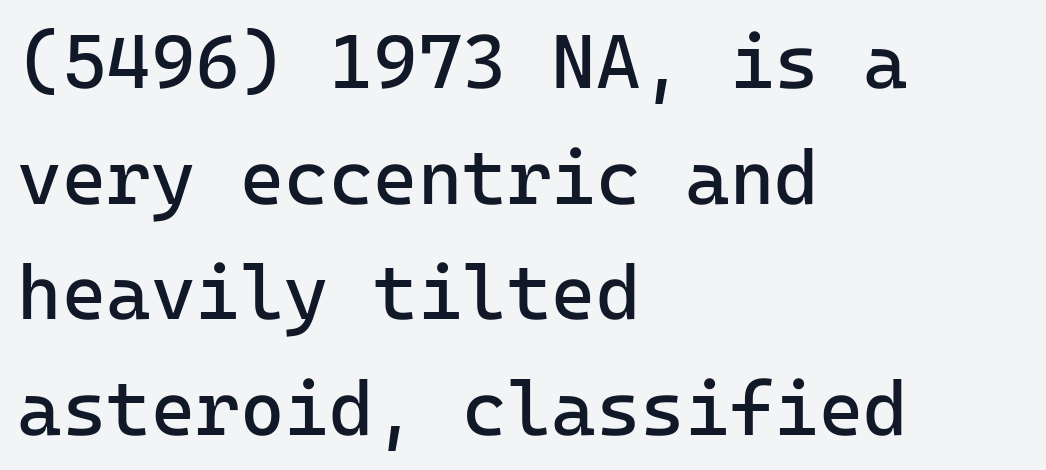
Typeset ragged right — the left edge is the straight one. Here the glyphs are tracked normally, forming tight word shapes. Does the type have serifs? No, each stem ends abruptly. The string is rendered with underlining switched off. This is not heavy type; no bold has been used. This is the regular roman posture of the typeface.
